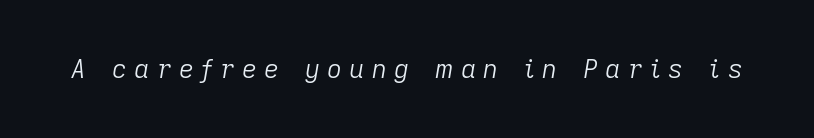
The image shows 26 px text type, italic (leaning right); set unusually wide letter spacing (+0.28 em), not underlined.
